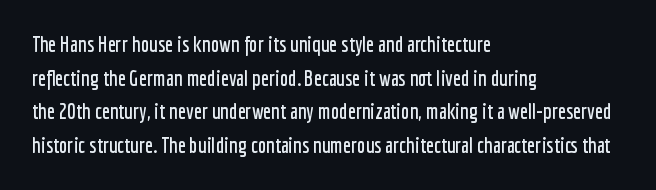
The image shows 21 px text type, upright; set left-aligned, normal line spacing (1.6x), normal letter spacing, not underlined.
